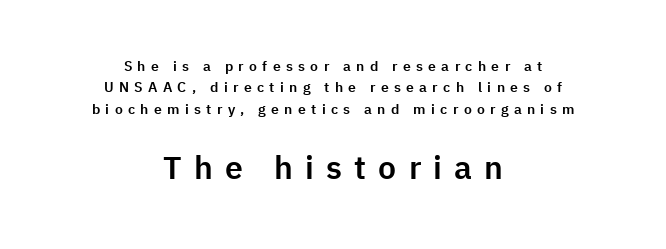
The image shows 32 px sans-serif type, upright; set centered, normal line spacing (1.52x), unusually wide letter spacing (+0.38 em), not underlined; the second (bottom) block is 2.29x larger; low stroke contrast and a medium x-height.
